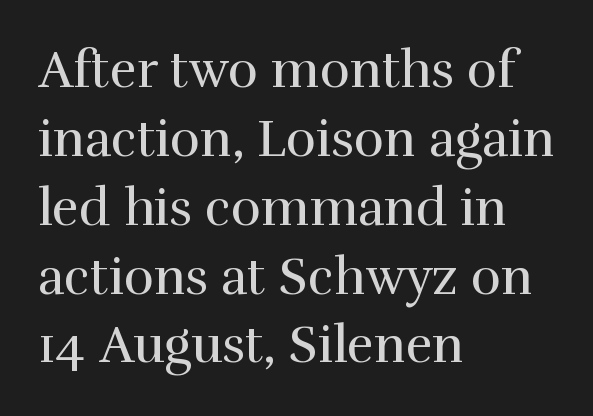
Vertical stems look standard width or narrower in stroke. Proportional: the letters do not fall into vertical columns. The typeface chosen for these lines features serifs. The rendering uses a moderate line-height, typical for paragraphs. Check under the words: just untouched page.
